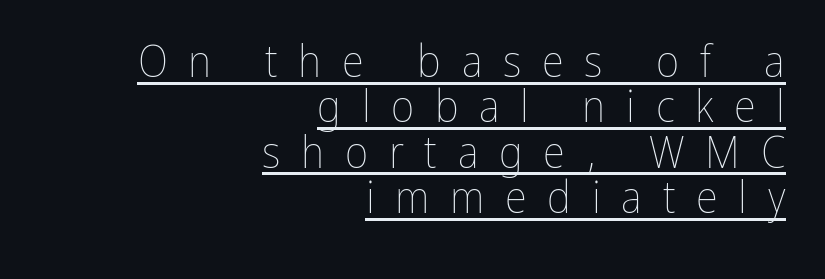
{"italic": "no", "bold": "no", "weight": "thin", "width": "condensed", "stroke_contrast": "low", "x_height": "medium", "monospaced": "no", "underline": "yes", "align": "right", "line_spacing": "tight", "line_spacing_ratio": 1.01, "letter_spacing": "wide", "letter_spacing_em": 0.46, "glyph_px": 45}
